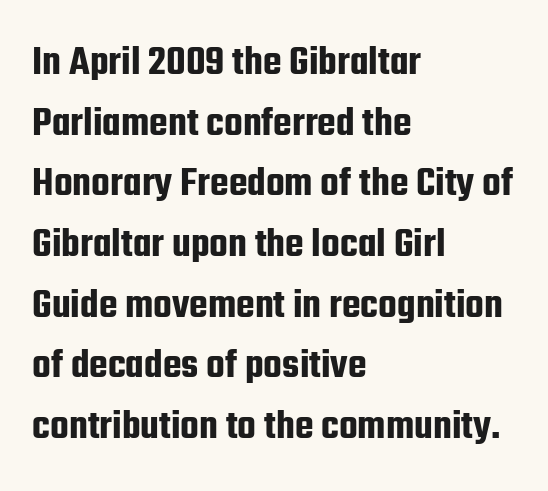
{"serif": "no", "italic": "no", "width": "condensed", "stroke_contrast": "low", "x_height": "medium", "monospaced": "no", "underline": "no", "align": "left", "line_spacing": "normal", "line_spacing_ratio": 1.41, "letter_spacing": "normal", "letter_spacing_em": 0.0, "glyph_px": 43}
